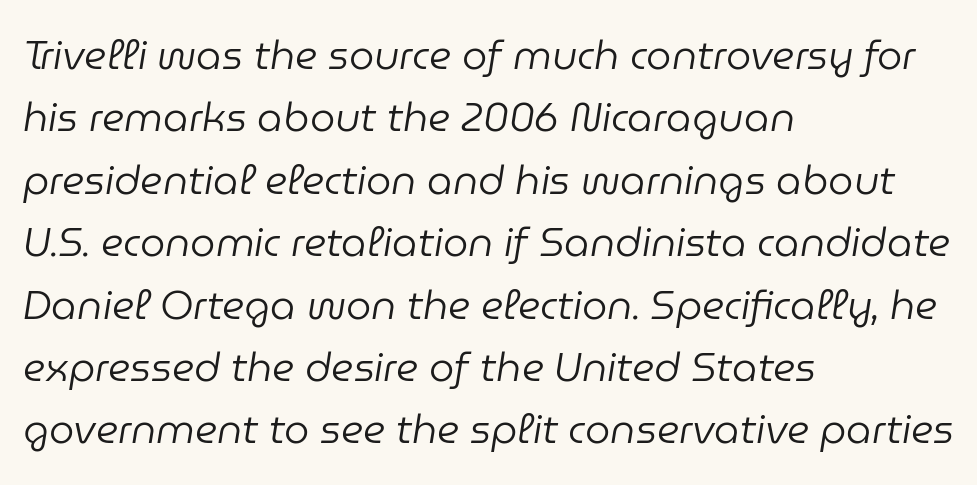
Q: Is the text bold? A: No.
Q: Is the text italic (slanted)? A: Yes, it leans right by about 9 degrees.
Q: Is the text underlined? A: No.
Q: How is the paragraph aligned? A: Left-aligned.
Q: Is the spacing between letters normal or unusually wide? A: Normal.
Q: Is the spacing between lines tight, normal or loose? A: Normal.
Q: Width (condensed, normal, or wide)? A: Normal.
Q: Stroke contrast? A: Low.
Q: x-height? A: Medium.
Q: Monospaced? A: No.
